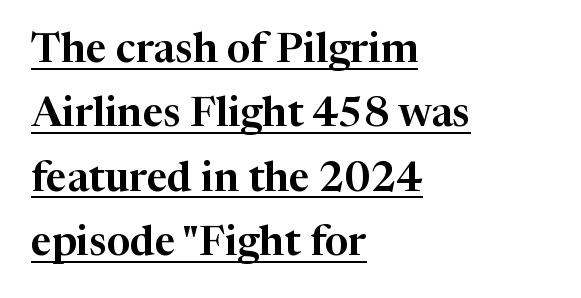
{"serif": "yes", "italic": "no", "width": "normal", "stroke_contrast": "high", "x_height": "medium", "monospaced": "no", "underline": "yes", "align": "left", "line_spacing": "normal", "line_spacing_ratio": 1.57, "letter_spacing": "normal", "letter_spacing_em": 0.0, "glyph_px": 41}
